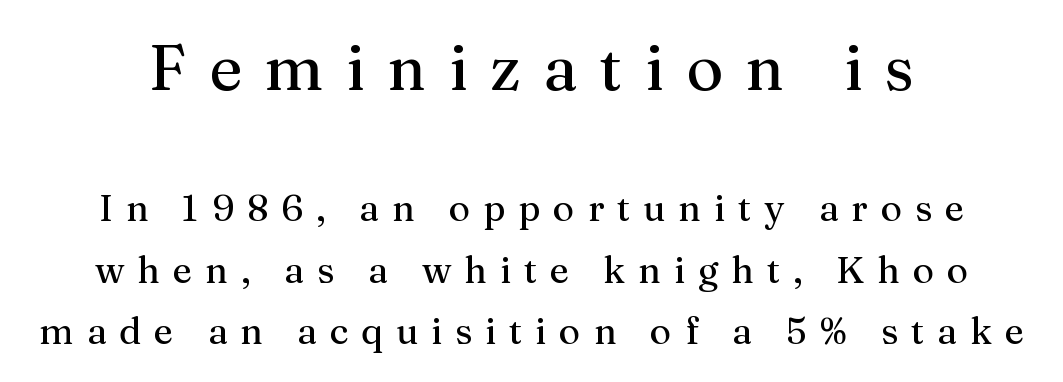
{"serif": "yes", "italic": "no", "bold": "no", "weight": "regular", "width": "normal", "stroke_contrast": "medium", "x_height": "medium", "monospaced": "no", "underline": "no", "line_spacing": "normal", "line_spacing_ratio": 1.66, "letter_spacing": "wide", "letter_spacing_em": 0.35, "larger_block": "first", "size_ratio": 1.73, "glyph_px": 64}
